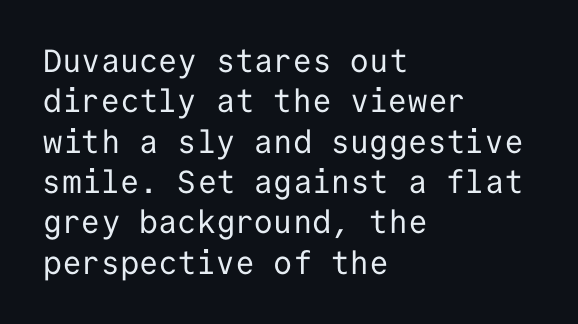
Q: Is the text bold? A: No.
Q: Is the text italic (slanted)? A: No, it is upright.
Q: Is the typeface a serif or a sans-serif typeface? A: Sans-serif.
Q: Is the text underlined? A: No.
Q: How is the paragraph aligned? A: Left-aligned.
Q: Is the spacing between letters normal or unusually wide? A: Normal.
Q: Is the spacing between lines tight, normal or loose? A: Normal.
Q: Width (condensed, normal, or wide)? A: Normal.
Q: Stroke contrast? A: Low.
Q: x-height? A: Medium.
Q: Monospaced? A: Yes.
